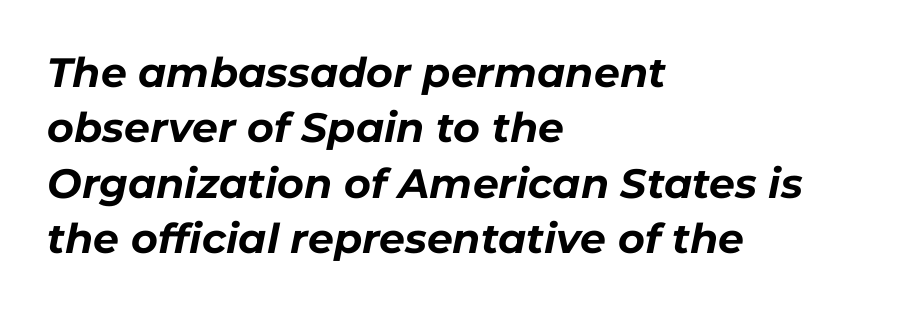
The image shows 41 px bold type, italic (leaning right); set left-aligned, normal line spacing (1.35x), normal letter spacing, not underlined; low stroke contrast and a medium x-height.
